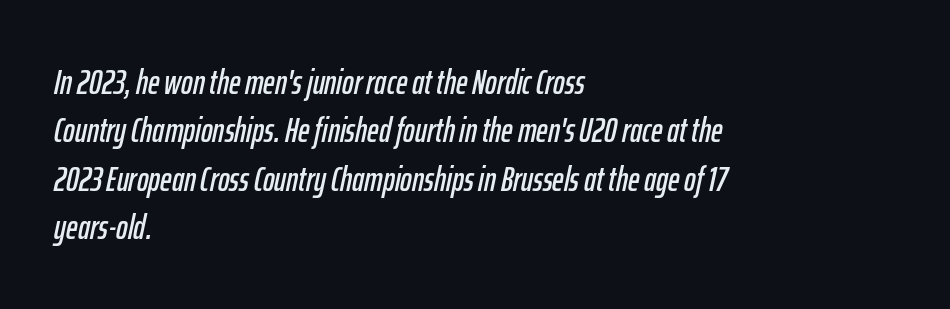
Q: Is the text italic (slanted)? A: Yes, it leans right by about 12 degrees.
Q: Is the text underlined? A: No.
Q: How is the paragraph aligned? A: Left-aligned.
Q: Is the spacing between letters normal or unusually wide? A: Normal.
Q: Is the spacing between lines tight, normal or loose? A: Normal.
Q: Width (condensed, normal, or wide)? A: Condensed.
Q: Stroke contrast? A: Low.
Q: x-height? A: Medium.
Q: Monospaced? A: No.
